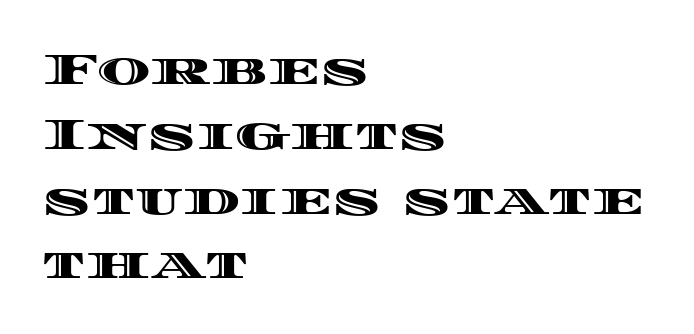
Type without underlining. The type is set solid horizontally, with unmodified tracking. Note the varied advance widths — an 'i' is clearly narrower than an 'm'. The type sits square on the baseline with zero lean. Leading matches the norm, producing a regular column. Visually the block forms a straight wall on the left and a jagged coastline on the right.
